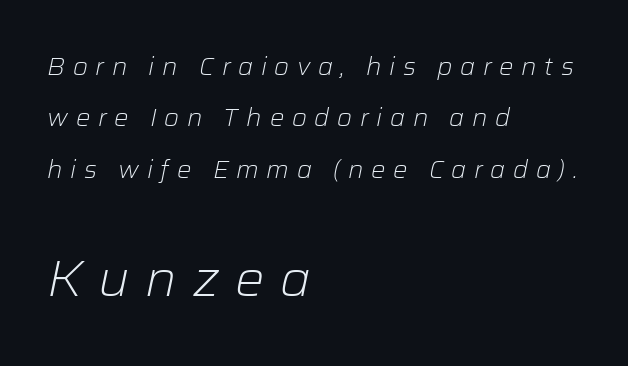
{"italic": "yes", "lean": "right", "slant_degrees": 12, "bold": "no", "weight": "light", "width": "normal", "stroke_contrast": "low", "x_height": "medium", "monospaced": "no", "underline": "no", "align": "left", "line_spacing": "loose", "line_spacing_ratio": 2.14, "letter_spacing": "wide", "letter_spacing_em": 0.32, "larger_block": "second", "size_ratio": 2.04, "glyph_px": 49}
